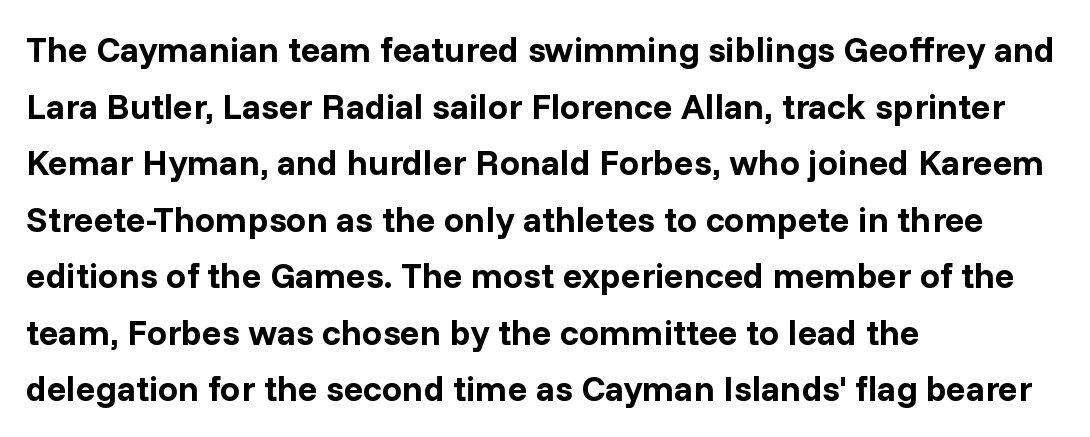
The rendering anchors every line to the left-hand side. The type family on display is of the sans-serif kind. Here the glyphs are tracked normally, forming tight word shapes. Rendered with straight, roman letterforms. The passage shown is typed in a proportional face where columns would drift. Whoever set this chose a conventional vertical rhythm.
